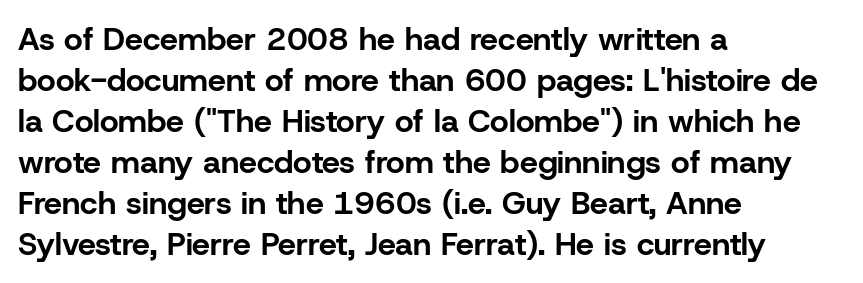
{"serif": "no", "italic": "no", "bold": "yes", "weight": "bold", "width": "normal", "stroke_contrast": "low", "x_height": "medium", "monospaced": "no", "underline": "no", "align": "left", "line_spacing": "normal", "line_spacing_ratio": 1.28, "letter_spacing": "normal", "letter_spacing_em": 0.0, "glyph_px": 32}
